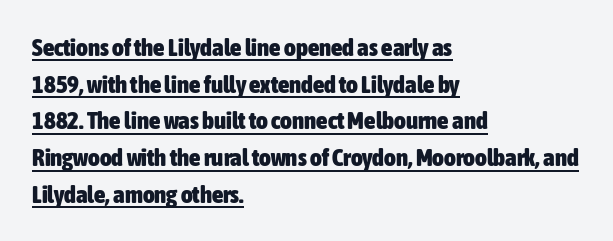
Q: Is the text bold? A: Yes.
Q: Is the text italic (slanted)? A: No, it is upright.
Q: Is the text underlined? A: Yes.
Q: How is the paragraph aligned? A: Left-aligned.
Q: Is the spacing between letters normal or unusually wide? A: Normal.
Q: Is the spacing between lines tight, normal or loose? A: Normal.
